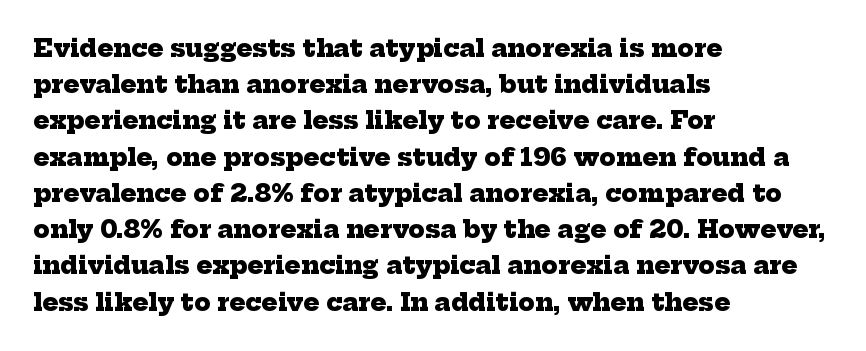
The image shows 24 px bold type; set left-aligned, normal line spacing (1.51x), normal letter spacing, not underlined.
